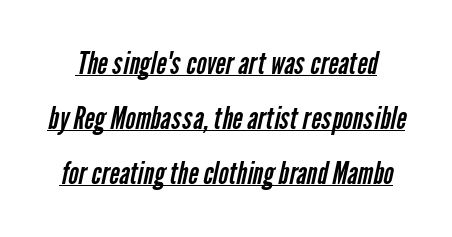
The sample's only ornament is a line tracing under the words. The passage shown is not bold in any degree. Varying glyph widths throughout — classic text-font behaviour. These lines keep a tight, regular rhythm from letter to letter. Look at the bottom of the vertical strokes: they stop flat, with no serifs.
